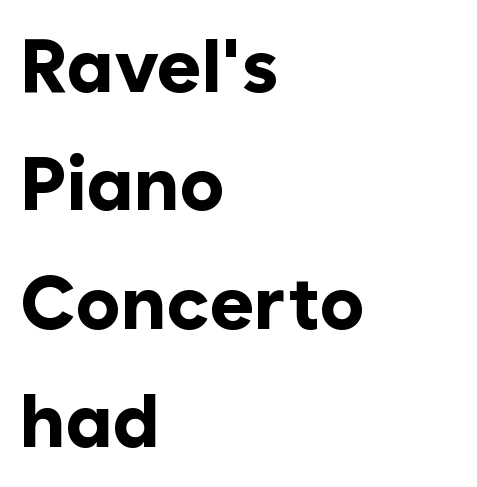
Honestly, the letter spacing is just normal — you wouldn't notice it. If you drew a ruler down the left edge, every line would touch it. A typesetter would call this proportional, since set widths differ per character. Reading down the column, the eye jumps a familiar distance to each next line.
